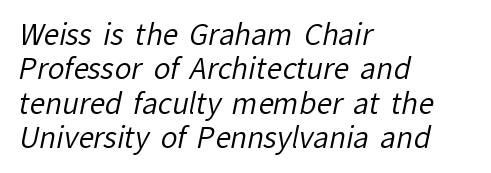
The image shows 28 px regular-weight sans-serif type; set left-aligned, line spacing 1.23x, normal letter spacing, not underlined; low stroke contrast and a medium x-height.
